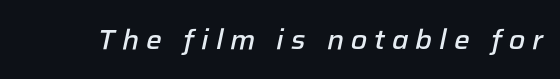
{"italic": "yes", "lean": "right", "slant_degrees": 12, "bold": "semi", "weight": "semibold", "width": "normal", "stroke_contrast": "low", "x_height": "medium", "monospaced": "no", "underline": "no", "letter_spacing": "wide", "letter_spacing_em": 0.25, "glyph_px": 28}
